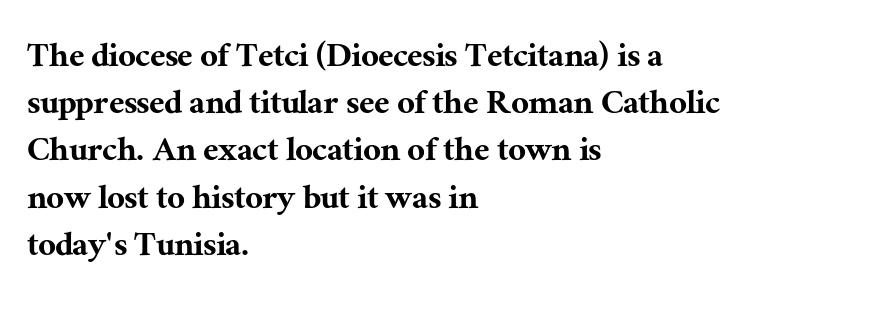
The image shows 39 px serif type, upright; set left-aligned, line spacing 1.21x, normal letter spacing, not underlined; medium stroke contrast and a medium x-height.
